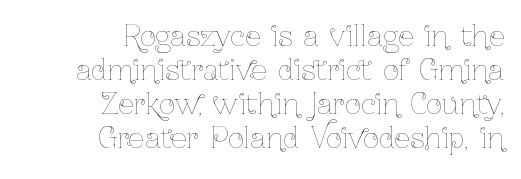
The cut favours lightness, reaching ordinary text weight at its darkest. Proportional: the letters do not fall into vertical columns. Only glyphs here, with clear space below each row. The passage shown has conventional tracking throughout. In terms of posture, this sample is upright. Each line ends at the same right margin while the left side varies.
